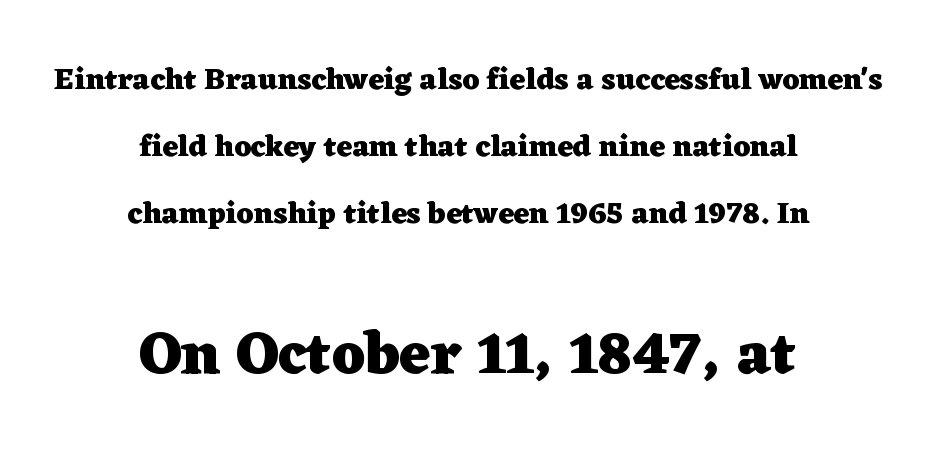
{"serif": "yes", "italic": "no", "bold": "yes", "weight": "heavy", "width": "wide", "stroke_contrast": "low", "x_height": "medium", "monospaced": "no", "underline": "no", "align": "center", "line_spacing": "loose", "line_spacing_ratio": 2.24, "letter_spacing": "normal", "letter_spacing_em": 0.0, "larger_block": "second", "size_ratio": 2.0, "glyph_px": 60}
